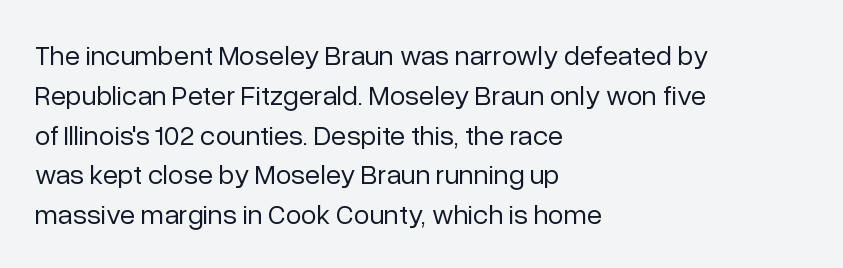
The lines sit at an ordinary, default distance from one another. This is roman type, the default non-slanted kind. You can tell from the bare stems that sans-serif type was used. Beneath every word, the page is bare.
